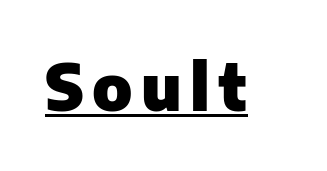
{"serif": "no", "italic": "no", "bold": "yes", "weight": "heavy", "width": "normal", "stroke_contrast": "low", "x_height": "medium", "monospaced": "no", "underline": "yes", "glyph_px": 64}
